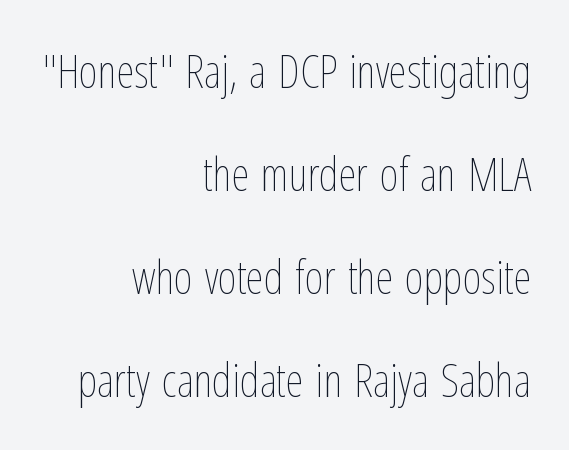
The typeface has the unassuming heft of standard copy or less. Looks like regular typesetting: each glyph gets only the width it needs. Descenders hang freely into open space. The compositor pushed each line to the right boundary. Interline gaps are noticeably wide in this sample. In terms of letterspacing, this is plain default setting.
